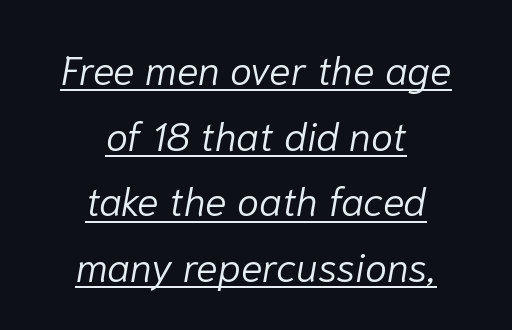
{"italic": "yes", "lean": "right", "slant_degrees": 10, "bold": "no", "weight": "light", "width": "normal", "stroke_contrast": "low", "x_height": "medium", "monospaced": "no", "underline": "yes", "align": "center", "line_spacing": "normal", "line_spacing_ratio": 1.64, "letter_spacing": "normal", "letter_spacing_em": 0.0, "glyph_px": 40}
